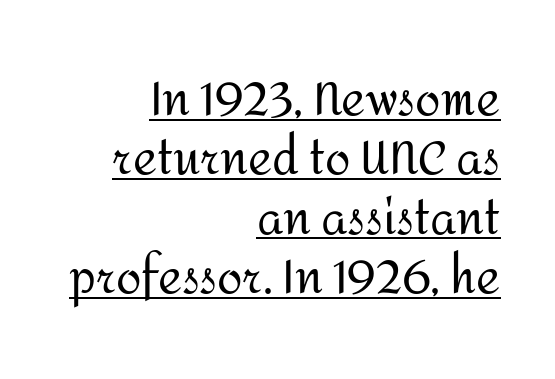
Do the letters lean? They stand straight. The designer left line spacing at the default. Character widths vary here, with narrow letters taking less room than wide ones. The weight would be labelled regular, book, light, or lighter still.
